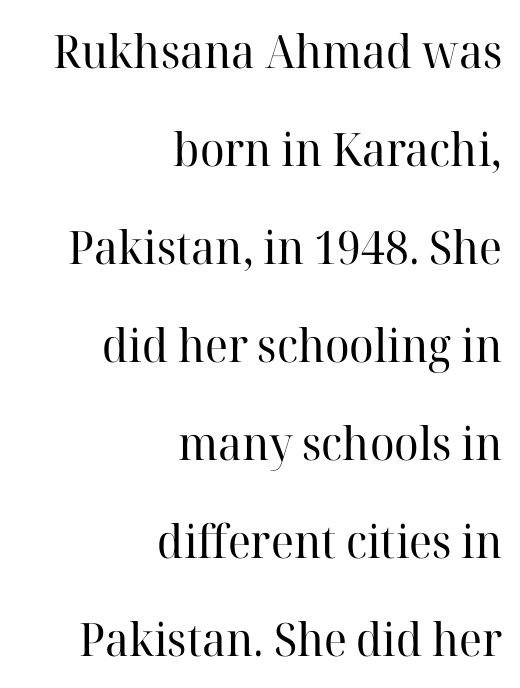
{"serif": "yes", "italic": "no", "bold": "no", "weight": "regular", "width": "normal", "stroke_contrast": "high", "x_height": "medium", "monospaced": "no", "underline": "no", "align": "right", "line_spacing": "loose", "line_spacing_ratio": 2.13, "letter_spacing": "normal", "letter_spacing_em": 0.0, "glyph_px": 46}
